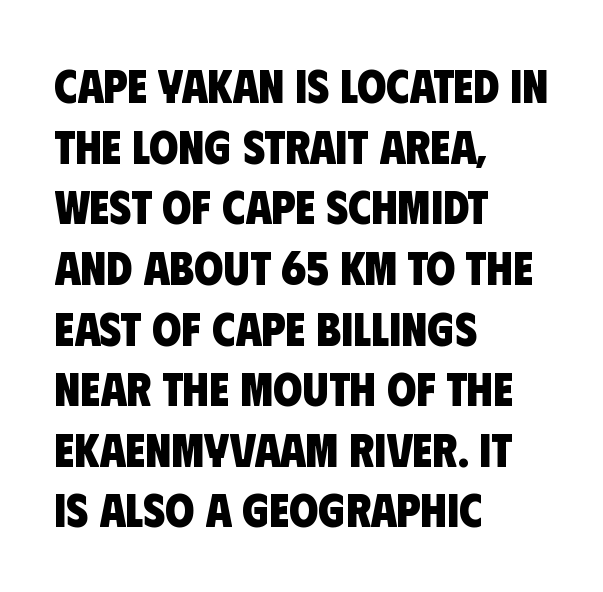
{"serif": "no", "bold": "yes", "weight": "heavy", "width": "condensed", "stroke_contrast": "low", "x_height": "large", "monospaced": "no", "underline": "no", "align": "left", "line_spacing": "normal", "line_spacing_ratio": 1.29, "letter_spacing": "normal", "letter_spacing_em": 0.0, "glyph_px": 47}
